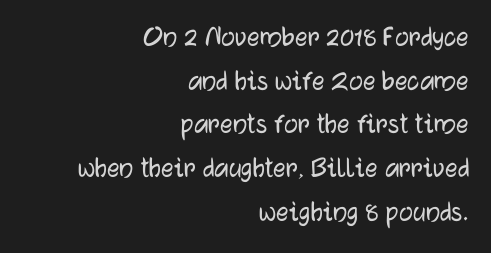
Q: Is the text italic (slanted)? A: No, it is upright.
Q: Is the typeface a serif or a sans-serif typeface? A: Sans-serif.
Q: Is the text underlined? A: No.
Q: How is the paragraph aligned? A: Right-aligned.
Q: Is the spacing between letters normal or unusually wide? A: Normal.
Q: Is the spacing between lines tight, normal or loose? A: Normal.
Q: Width (condensed, normal, or wide)? A: Normal.
Q: Stroke contrast? A: Low.
Q: x-height? A: Medium.
Q: Monospaced? A: No.
